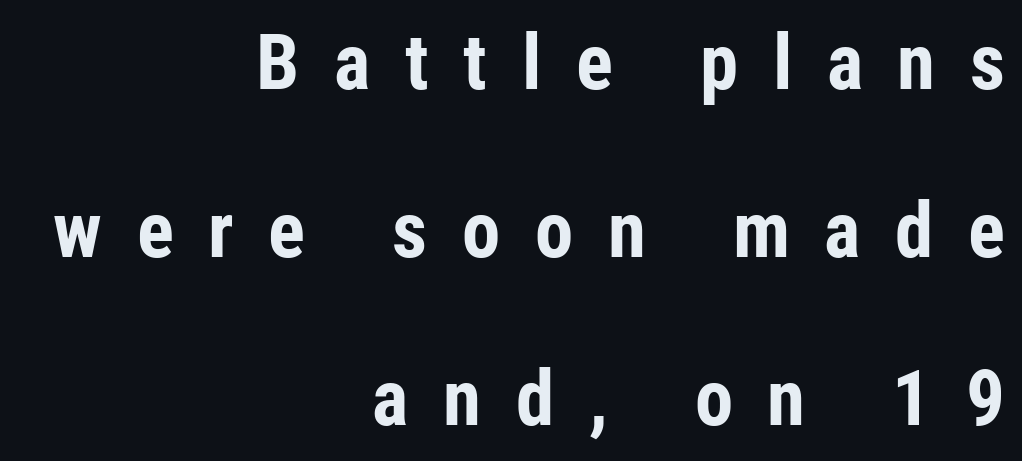
{"serif": "no", "italic": "no", "bold": "yes", "weight": "bold", "width": "condensed", "stroke_contrast": "low", "x_height": "medium", "monospaced": "no", "underline": "no", "align": "right", "line_spacing": "loose", "line_spacing_ratio": 2.18, "letter_spacing": "wide", "letter_spacing_em": 0.45, "glyph_px": 77}
